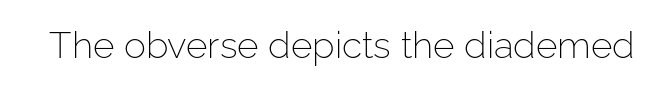
Unmarked baselines from the first word to the last. This is not heavy type; no bold has been used. The font's upright variant was chosen for this text. There is no visible air inserted between adjacent glyphs. These lines are rendered in a variable-pitch font. The characters display no serif detailing; their extremities are plain.
